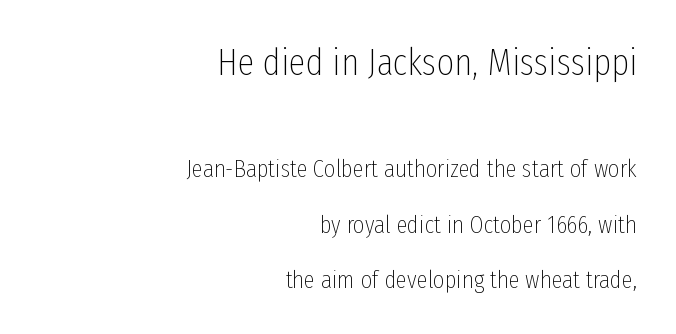
What stands out about the letter spacing? Nothing — it is the standard amount. Spacing verdict: proportional, widths tailored to each character. A roman cut, with each character standing at attention. Reading top to bottom, the characters get smaller at the block break. Successive baselines arrive slowly, with a big drop between each.
